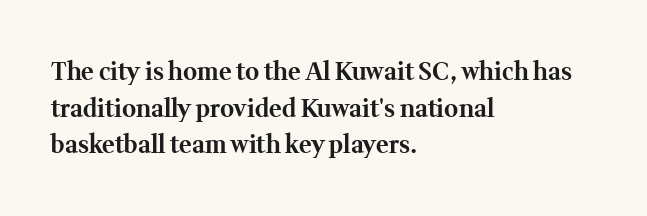
The image shows 24 px bold type, upright; set left-aligned, normal line spacing (1.53x), normal letter spacing, not underlined.
